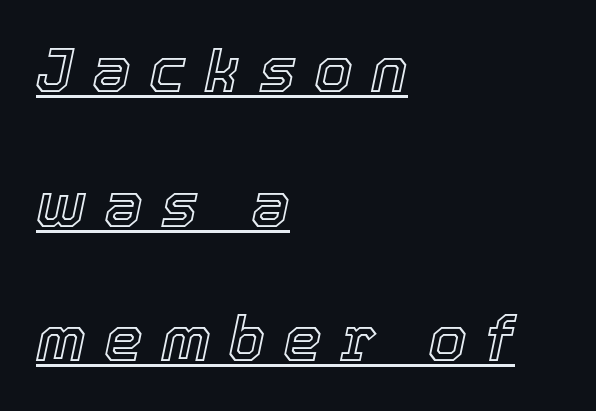
The font's italic variant was chosen for this text. Reading down the block, your eye returns to a fixed left position each line. This sample has the flowing, uneven cadence of proportional lettering. The face used here is rendered with a markedly widened letterfit. Widely set lines give the paragraph a tall, airy silhouette.
